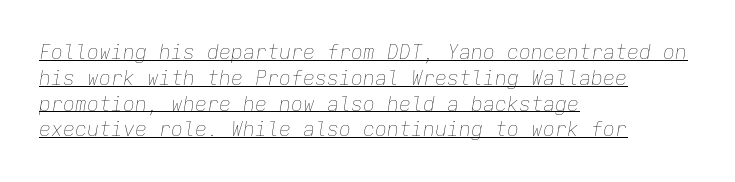
{"italic": "yes", "lean": "right", "slant_degrees": 9, "bold": "no", "underline": "yes", "align": "left", "line_spacing": "normal", "line_spacing_ratio": 1.29, "letter_spacing": "normal", "letter_spacing_em": 0.0, "glyph_px": 20}
